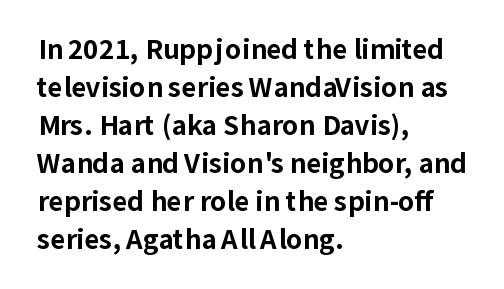
Horizontal alignment here is leftward, the default for most running prose. Nothing unusual about the tracking: characters are spaced as the font intends. Students, observe: this is what conventionally led text looks like. Does the lettering tilt? It doesn't — this is upright.
